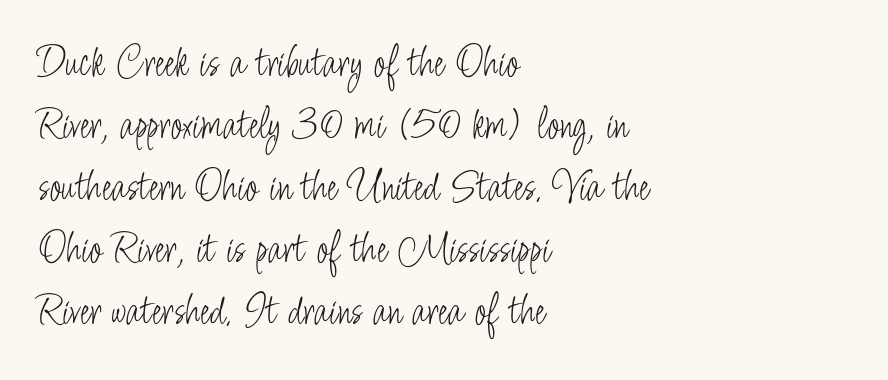
The image shows 45 px light, condensed sans-serif type; set left-aligned, normal line spacing (1.38x), normal letter spacing, not underlined; low stroke contrast and a small x-height.
